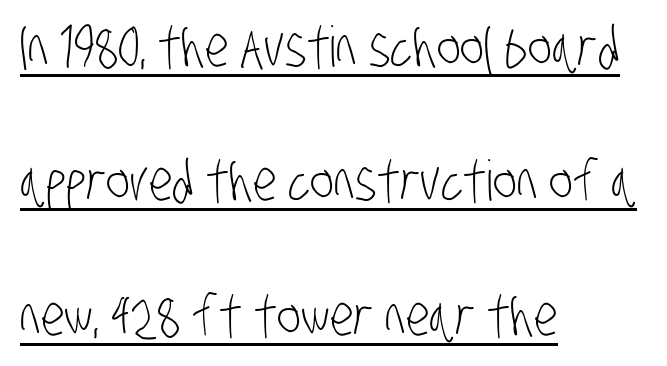
Q: Is the text bold? A: No.
Q: Is the typeface a serif or a sans-serif typeface? A: Sans-serif.
Q: Is the text underlined? A: Yes.
Q: How is the paragraph aligned? A: Left-aligned.
Q: Is the spacing between letters normal or unusually wide? A: Normal.
Q: Is the spacing between lines tight, normal or loose? A: Loose.
Q: Width (condensed, normal, or wide)? A: Condensed.
Q: Stroke contrast? A: Low.
Q: x-height? A: Large.
Q: Monospaced? A: No.
